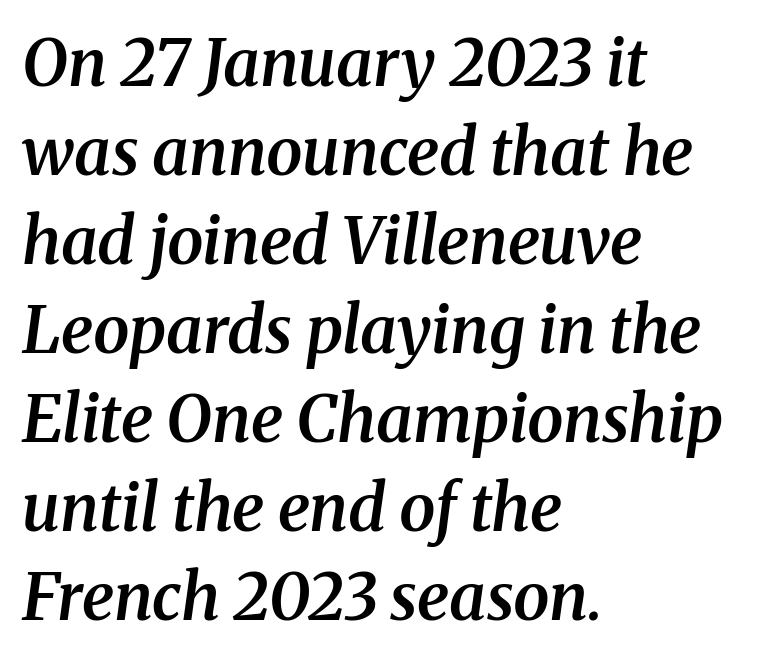
{"serif": "yes", "italic": "yes", "lean": "right", "slant_degrees": 8, "bold": "semi", "weight": "semibold", "width": "normal", "stroke_contrast": "medium", "x_height": "medium", "monospaced": "no", "underline": "no", "align": "left", "line_spacing": "normal", "line_spacing_ratio": 1.37, "letter_spacing": "normal", "letter_spacing_em": 0.0, "glyph_px": 65}
